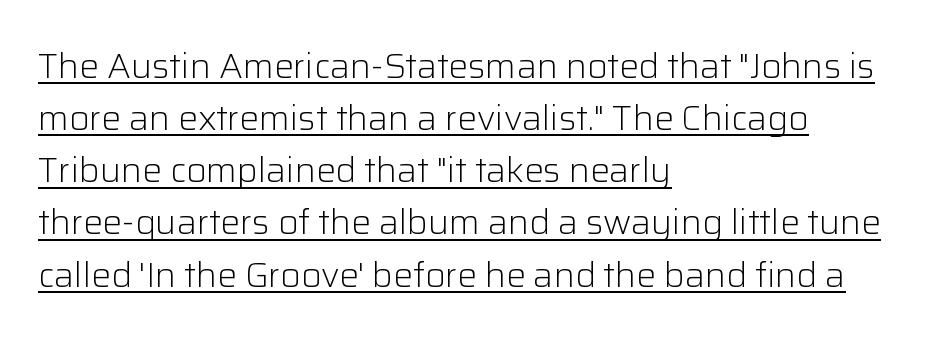
Q: Is the text bold? A: No.
Q: Is the text italic (slanted)? A: No, it is upright.
Q: Is the typeface a serif or a sans-serif typeface? A: Sans-serif.
Q: Is the text underlined? A: Yes.
Q: How is the paragraph aligned? A: Left-aligned.
Q: Is the spacing between letters normal or unusually wide? A: Normal.
Q: Is the spacing between lines tight, normal or loose? A: Normal.
Q: Width (condensed, normal, or wide)? A: Normal.
Q: Stroke contrast? A: Low.
Q: x-height? A: Medium.
Q: Monospaced? A: No.
